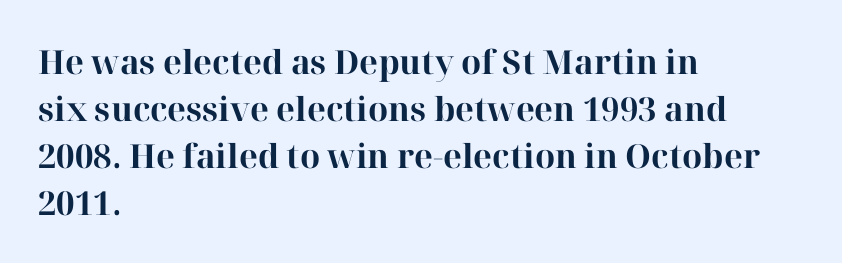
The image shows 33 px bold serif type, upright; set left-aligned, normal line spacing (1.42x), normal letter spacing, not underlined; high stroke contrast and a medium x-height.
